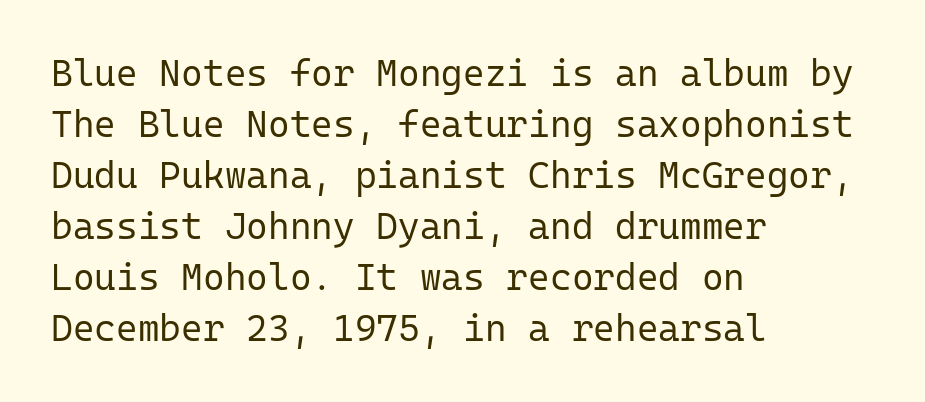
The image shows 37 px regular-weight sans-serif type, upright, monospaced; set left-aligned, normal line spacing (1.38x), normal letter spacing, not underlined; low stroke contrast and a medium x-height.
